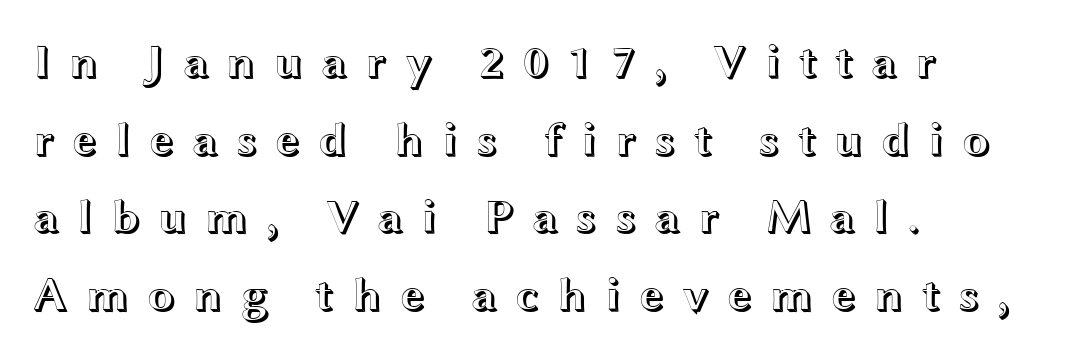
The image shows 47 px wide type, upright; set left-aligned, normal line spacing (1.65x), unusually wide letter spacing (+0.36 em), not underlined; a medium x-height.
